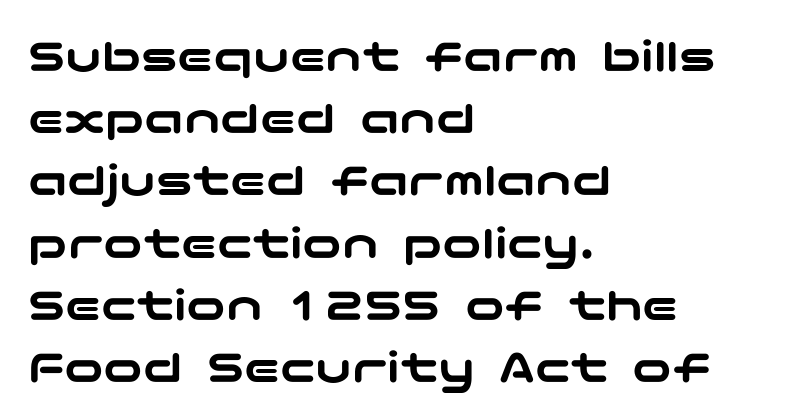
Leading matches the norm, producing a regular column. A student would call this left alignment; a typographer would say flush left, rag right. The strip under each line holds only bare page. The glyphs in this specimen are sans serif. Quick note: not italic, upright. The horizontal fit of the characters is conventional and even.
